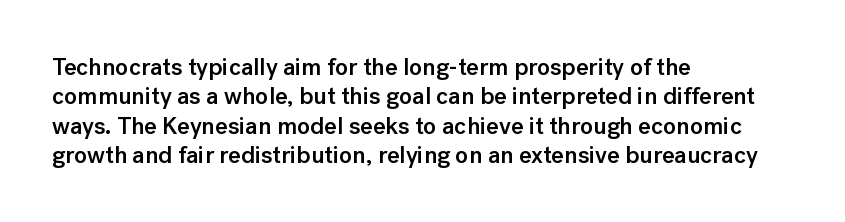
The image shows 24 px text type, upright; set left-aligned, line spacing 1.22x, normal letter spacing, not underlined.
